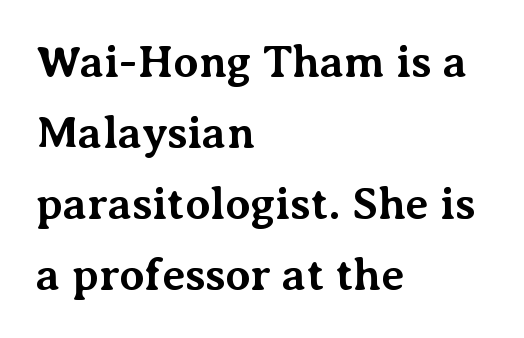
Q: Is the text bold? A: Yes.
Q: Is the text italic (slanted)? A: No, it is upright.
Q: Is the typeface a serif or a sans-serif typeface? A: Serif.
Q: Is the text underlined? A: No.
Q: How is the paragraph aligned? A: Left-aligned.
Q: Is the spacing between letters normal or unusually wide? A: Normal.
Q: Is the spacing between lines tight, normal or loose? A: Normal.
Q: Width (condensed, normal, or wide)? A: Normal.
Q: Stroke contrast? A: Medium.
Q: x-height? A: Medium.
Q: Monospaced? A: No.
